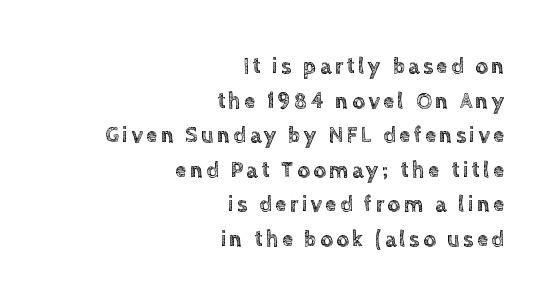
Q: Is the text italic (slanted)? A: No, it is upright.
Q: Is the text underlined? A: No.
Q: How is the paragraph aligned? A: Right-aligned.
Q: Is the spacing between lines tight, normal or loose? A: Normal.
